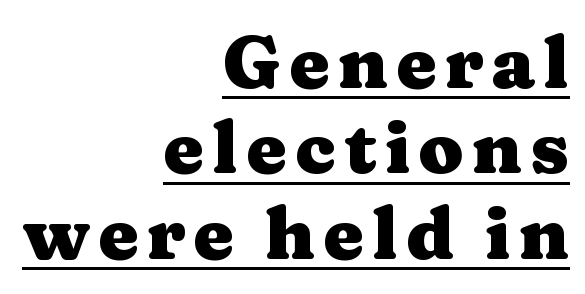
The image shows 73 px heavy, wide serif type, upright; set right-aligned, line spacing 1.17x, underlined; medium stroke contrast and a medium x-height.
